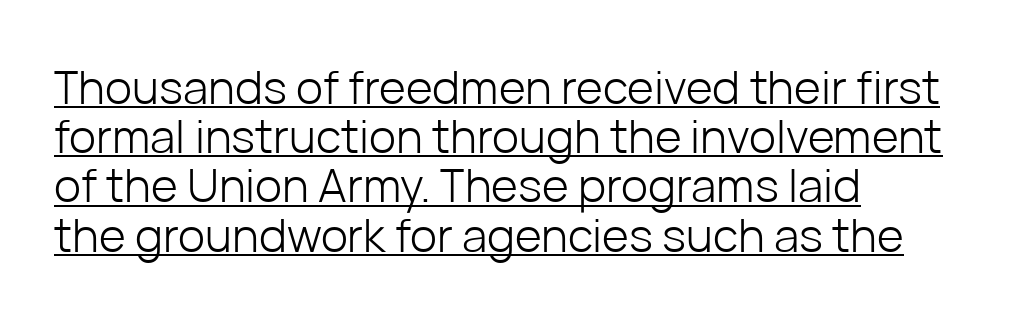
Q: Is the text bold? A: No.
Q: Is the text italic (slanted)? A: No, it is upright.
Q: Is the typeface a serif or a sans-serif typeface? A: Sans-serif.
Q: Is the text underlined? A: Yes.
Q: How is the paragraph aligned? A: Left-aligned.
Q: Is the spacing between letters normal or unusually wide? A: Normal.
Q: Is the spacing between lines tight, normal or loose? A: Tight.
Q: Width (condensed, normal, or wide)? A: Normal.
Q: Stroke contrast? A: Low.
Q: x-height? A: Medium.
Q: Monospaced? A: No.
